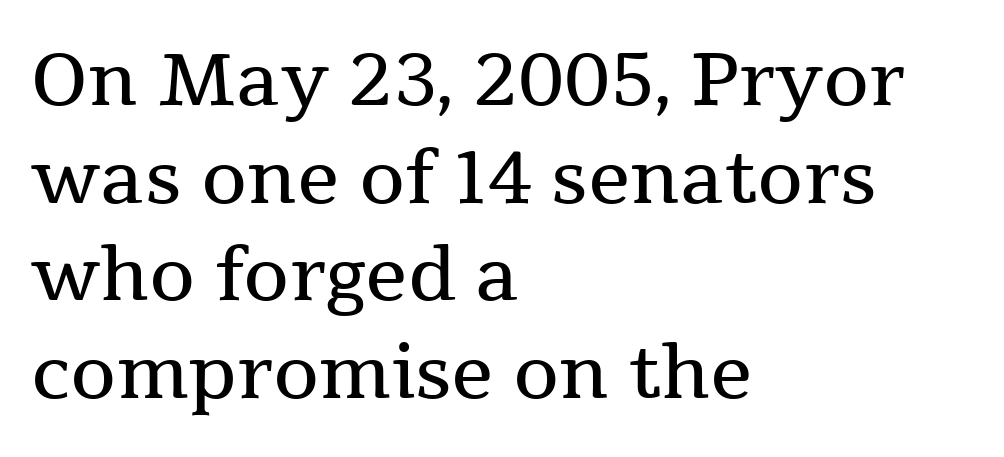
{"serif": "yes", "italic": "no", "bold": "no", "weight": "regular", "width": "normal", "stroke_contrast": "medium", "x_height": "medium", "monospaced": "no", "underline": "no", "align": "left", "line_spacing": "normal", "line_spacing_ratio": 1.32, "letter_spacing": "normal", "letter_spacing_em": 0.0, "glyph_px": 74}
